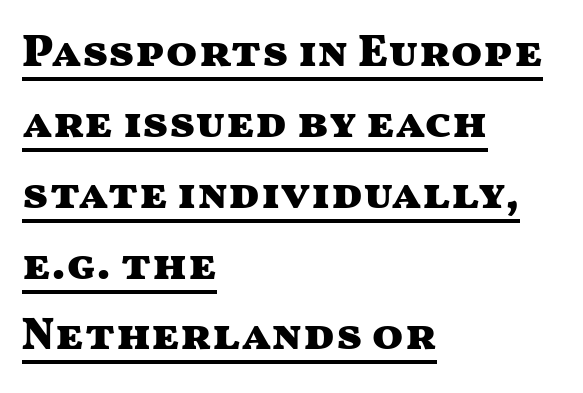
{"serif": "no", "italic": "no", "bold": "yes", "weight": "heavy", "width": "wide", "stroke_contrast": "medium", "x_height": "medium", "monospaced": "no", "underline": "yes", "align": "left", "line_spacing": "normal", "line_spacing_ratio": 1.54, "letter_spacing": "normal", "letter_spacing_em": 0.0, "glyph_px": 46}
